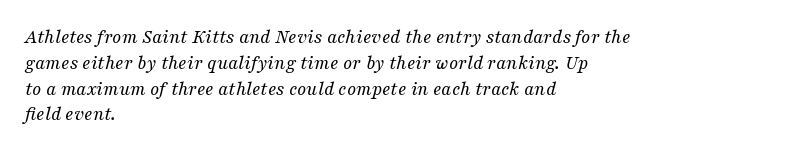
{"italic": "yes", "lean": "right", "slant_degrees": 16, "bold": "no", "underline": "no", "align": "left", "line_spacing": "normal", "line_spacing_ratio": 1.29, "letter_spacing": "normal", "letter_spacing_em": 0.0, "glyph_px": 20}
